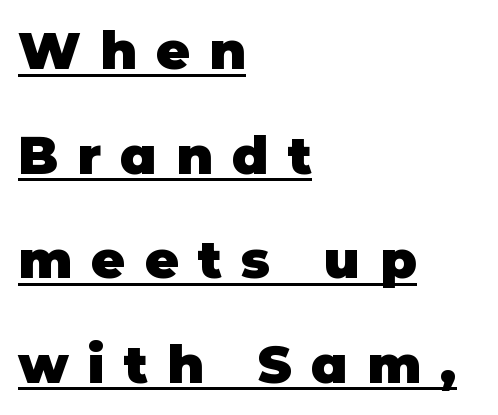
{"serif": "no", "italic": "no", "bold": "yes", "weight": "heavy", "width": "normal", "stroke_contrast": "low", "x_height": "large", "monospaced": "no", "underline": "yes", "align": "left", "line_spacing": "loose", "line_spacing_ratio": 2.01, "letter_spacing": "wide", "letter_spacing_em": 0.37, "glyph_px": 52}
